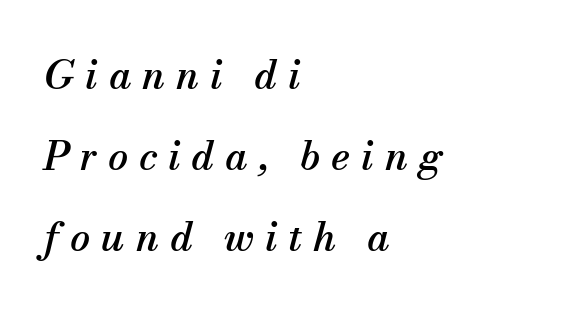
Q: Is the text italic (slanted)? A: Yes, it leans right by about 13 degrees.
Q: Is the typeface a serif or a sans-serif typeface? A: Serif.
Q: Is the text underlined? A: No.
Q: How is the paragraph aligned? A: Left-aligned.
Q: Is the spacing between letters normal or unusually wide? A: Unusually wide.
Q: Is the spacing between lines tight, normal or loose? A: Loose.
Q: Width (condensed, normal, or wide)? A: Normal.
Q: Stroke contrast? A: Medium.
Q: x-height? A: Small.
Q: Monospaced? A: No.
